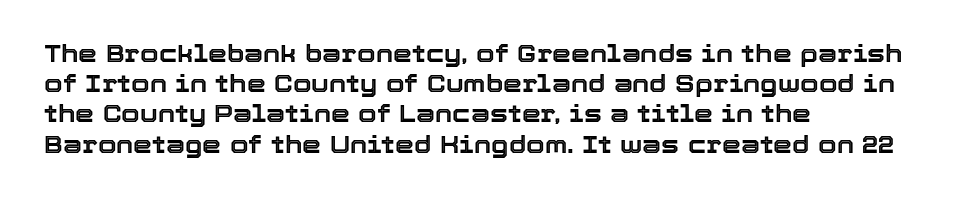
Q: Is the text italic (slanted)? A: No, it is upright.
Q: Is the text underlined? A: No.
Q: How is the paragraph aligned? A: Left-aligned.
Q: Is the spacing between letters normal or unusually wide? A: Normal.
Q: Is the spacing between lines tight, normal or loose? A: Normal.
